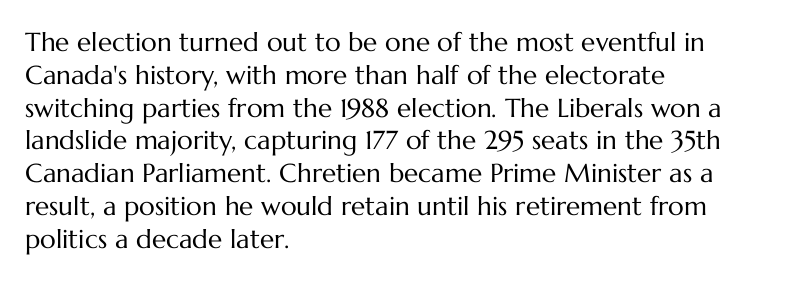
Check the space under the baseline: it is left empty. Posture: upright roman. Is the type heavy? It reads as light-to-regular instead. One-word summary of the alignment: left. The line-height multiplier appears to be the usual default.
